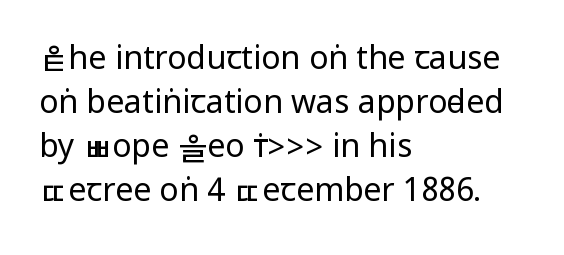
The horizontal fit of the characters is conventional and even. Stems here are at most as thick as an everyday book face. Do the letters lean? They stand straight. Each line starts at the same left margin while the right side varies.
